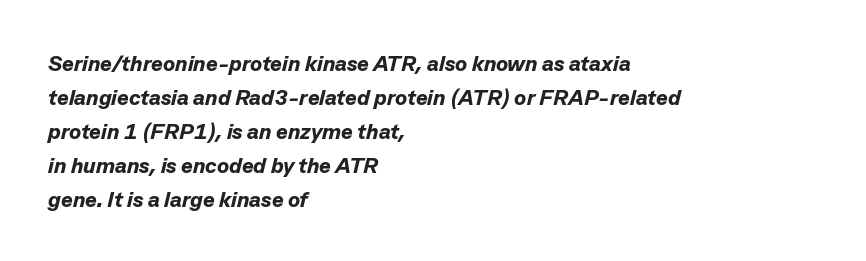
The image shows 22 px bold type, italic (leaning right); set left-aligned, normal line spacing (1.55x), normal letter spacing, not underlined.
